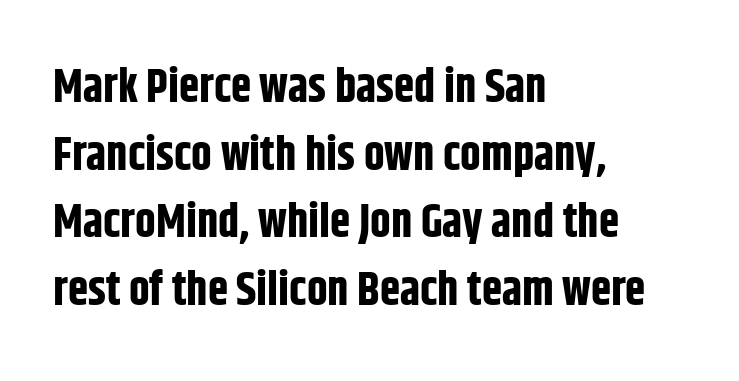
The image shows 46 px bold, condensed sans-serif type, upright; set left-aligned, normal line spacing (1.47x), normal letter spacing, not underlined; low stroke contrast and a large x-height.
